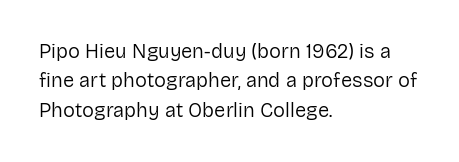
Look at the tracking — it's just the regular setting, nothing added. This sample keeps an unexceptional amount of space between lines. A typesetter would mark this as roman, not italic. Each row of text sits above clean, open space. Ink coverage per letter is moderate at most. This rendering uses left alignment, leaving the right contour irregular.
